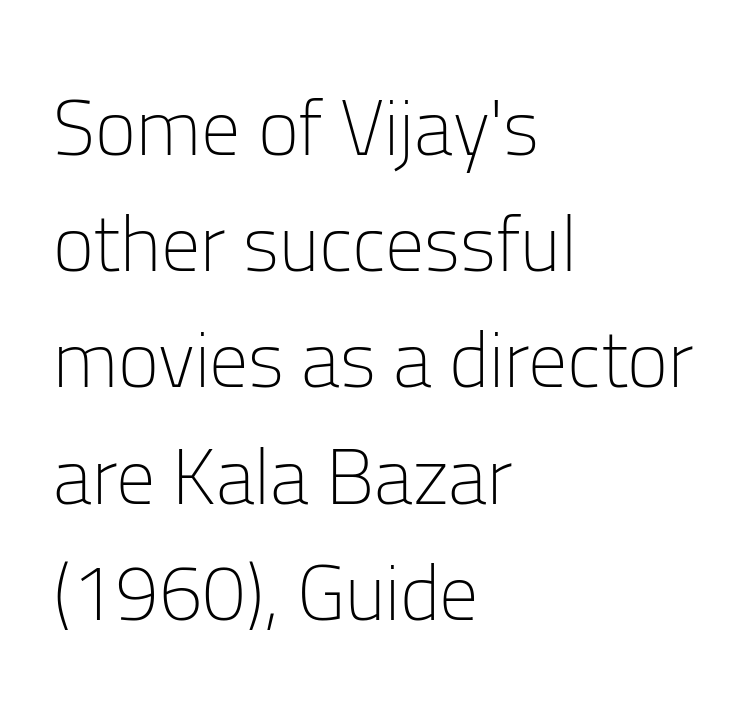
Is the block centered? No — it sits flush against the left margin. Nobody drew a line under any word here. The gaps between neighbouring characters are ordinary and unremarkable. This sample uses a sans-serif face. No heavy texture on the line: the type isn't bold.
